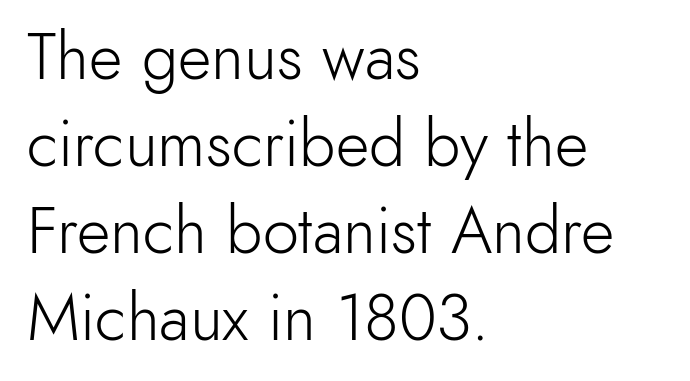
You could not count columns in this text — the font is proportionally spaced. The paragraph shown leans on its left margin. The type sits square on the baseline with zero lean. The characters display no serif detailing; their extremities are plain. The passage shown is not underscored anywhere. Between one letter and the next there's only the usual sliver of space.
